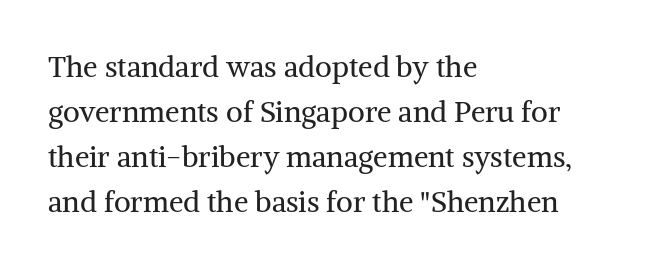
The image shows 29 px regular-weight serif type, upright; set left-aligned, normal line spacing (1.55x), normal letter spacing, not underlined; medium stroke contrast and a medium x-height.
